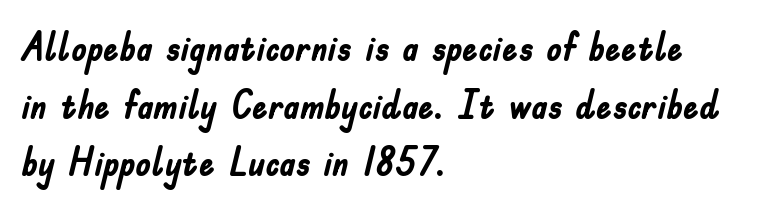
The image shows 39 px semibold, condensed sans-serif type; set left-aligned, normal line spacing (1.48x), normal letter spacing, not underlined; low stroke contrast and a small x-height.
